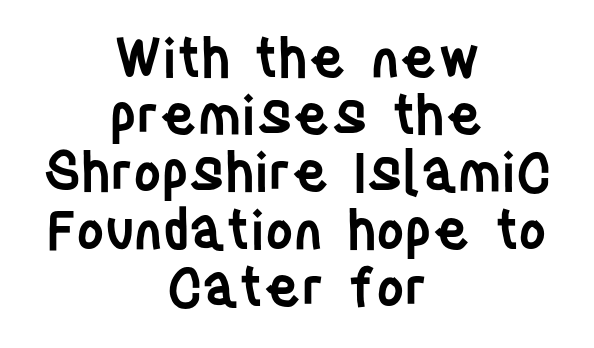
{"serif": "no", "italic": "no", "bold": "semi", "weight": "semibold", "width": "condensed", "stroke_contrast": "low", "x_height": "large", "monospaced": "no", "underline": "no", "align": "center", "line_spacing": "tight", "line_spacing_ratio": 1.06, "letter_spacing": "normal", "letter_spacing_em": 0.0, "glyph_px": 54}
